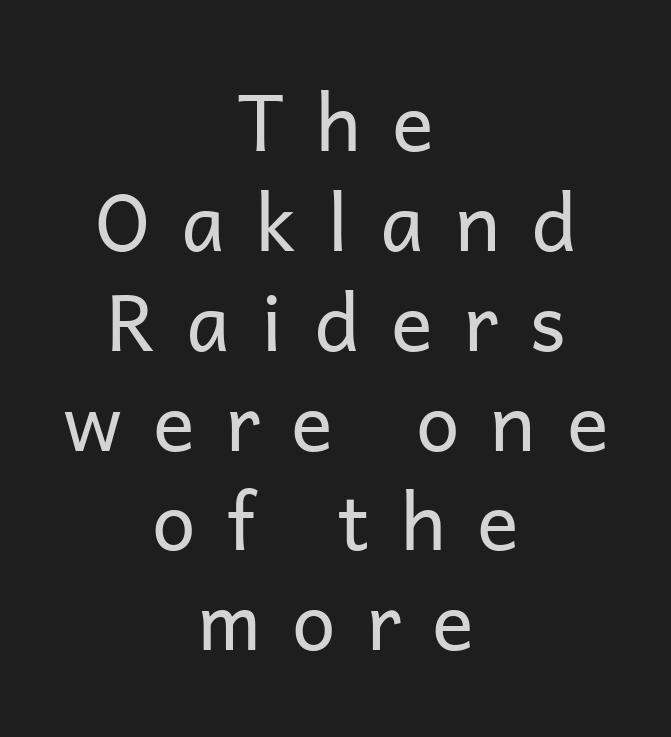
Q: Is the text bold? A: No.
Q: Is the text italic (slanted)? A: No, it is upright.
Q: Is the typeface a serif or a sans-serif typeface? A: Sans-serif.
Q: Is the text underlined? A: No.
Q: How is the paragraph aligned? A: Centered.
Q: Is the spacing between letters normal or unusually wide? A: Unusually wide.
Q: Is the spacing between lines tight, normal or loose? A: Normal.
Q: Width (condensed, normal, or wide)? A: Normal.
Q: Stroke contrast? A: Low.
Q: x-height? A: Medium.
Q: Monospaced? A: No.
